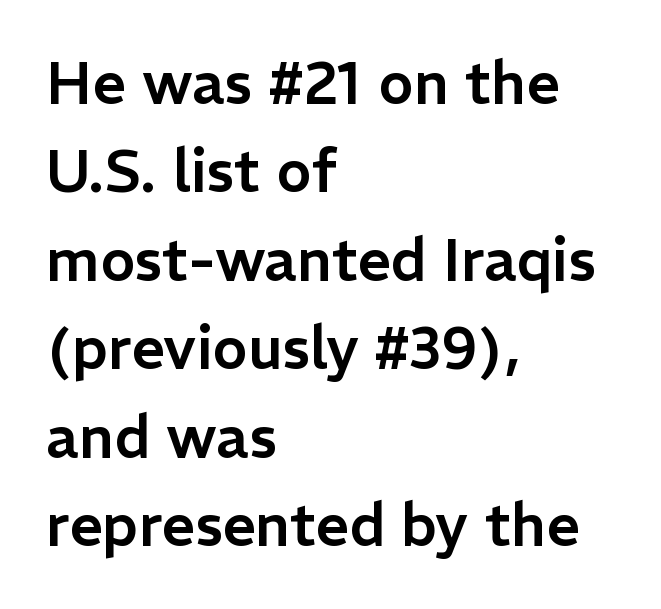
Q: Is the text italic (slanted)? A: No, it is upright.
Q: Is the typeface a serif or a sans-serif typeface? A: Sans-serif.
Q: Is the text underlined? A: No.
Q: How is the paragraph aligned? A: Left-aligned.
Q: Is the spacing between letters normal or unusually wide? A: Normal.
Q: Is the spacing between lines tight, normal or loose? A: Normal.
Q: Width (condensed, normal, or wide)? A: Normal.
Q: Stroke contrast? A: Low.
Q: x-height? A: Medium.
Q: Monospaced? A: No.
